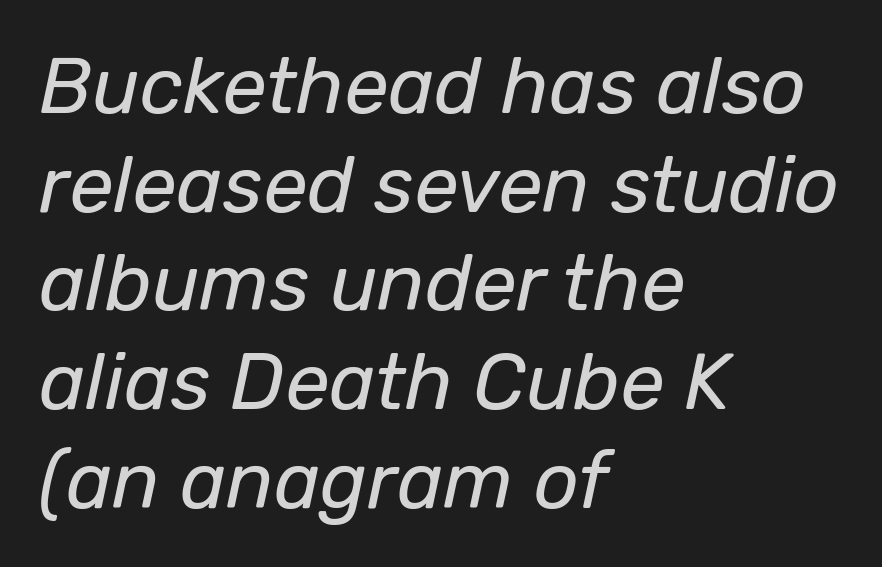
The image shows 79 px regular-weight type, italic (leaning right); set left-aligned, normal line spacing (1.25x), normal letter spacing, not underlined; low stroke contrast and a medium x-height.
